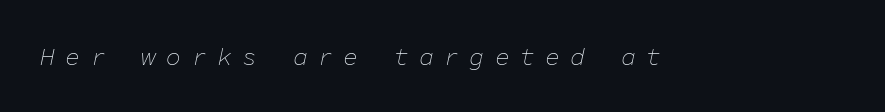
{"italic": "yes", "lean": "right", "slant_degrees": 11, "bold": "no", "underline": "no", "letter_spacing": "wide", "letter_spacing_em": 0.41, "glyph_px": 25}
